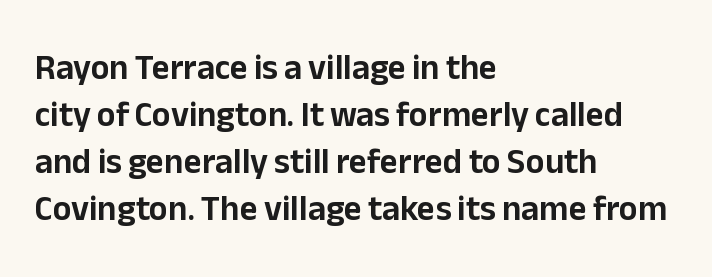
The image shows 35 px sans-serif type, upright; set left-aligned, normal line spacing (1.34x), normal letter spacing, not underlined; low stroke contrast and a medium x-height.
